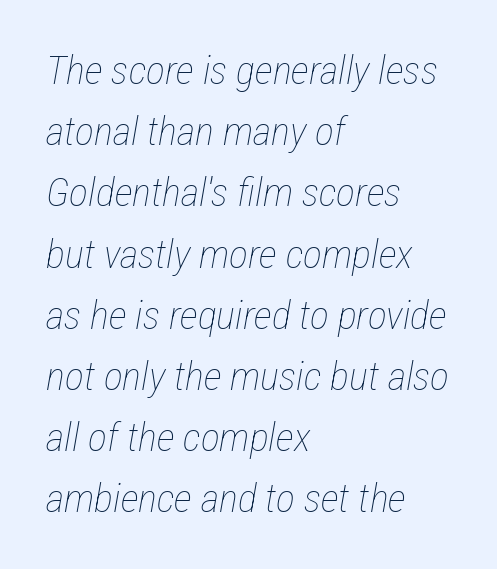
{"italic": "yes", "lean": "right", "slant_degrees": 12, "bold": "no", "weight": "thin", "width": "condensed", "stroke_contrast": "low", "x_height": "medium", "monospaced": "no", "underline": "no", "align": "left", "line_spacing": "normal", "line_spacing_ratio": 1.53, "letter_spacing": "normal", "letter_spacing_em": 0.0, "glyph_px": 40}
